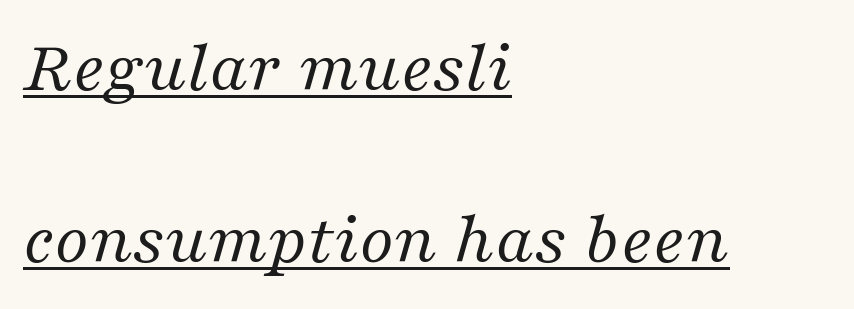
The image shows 75 px regular-weight serif type, italic (leaning right); set left-aligned, loose line spacing (2.29x), normal letter spacing, underlined; medium stroke contrast and a medium x-height.
